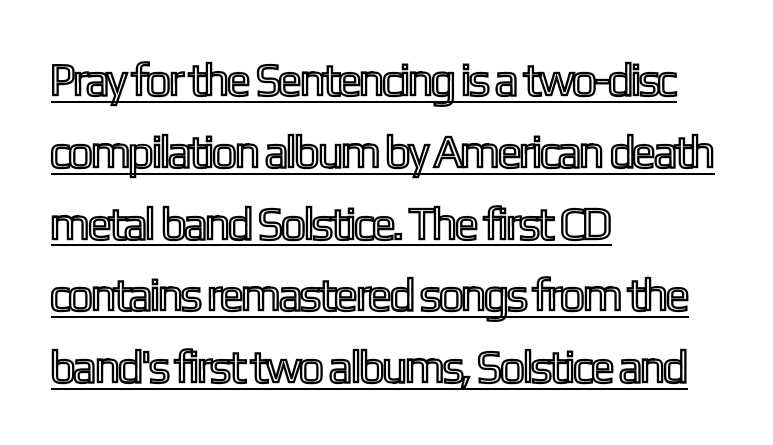
Nothing unusual about the tracking: characters are spaced as the font intends. Note the varied advance widths — an 'i' is clearly narrower than an 'm'. This is underlined copy, the kind a proofreader might mark for attention. Italic? Not at all — the glyphs are vertical. A student would call this left alignment; a typographer would say flush left, rag right.
